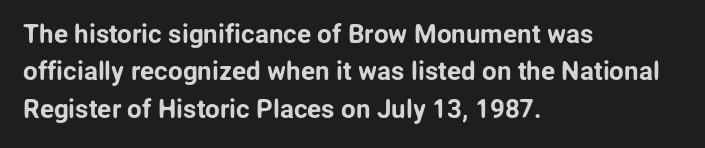
A typesetter would call this zero additional tracking. The string is rendered with underlining switched off. Reading down the block, your eye returns to a fixed left position each line. The lines sit at an ordinary, default distance from one another.
